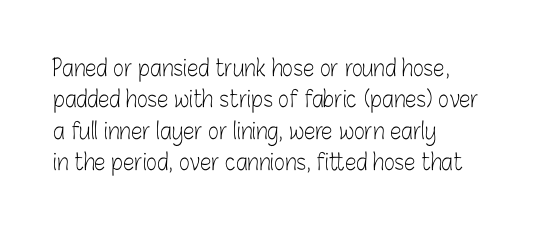
One glance says typical: line gaps are just what's usual. What stands out about the letter spacing? Nothing — it is the standard amount. This reads as an unemphasized weight, regular at the heaviest. The text block is weighted toward the left margin, trailing off unevenly rightward. Descender tails drop into unmarked territory. The specimen reads as upright at a glance.
